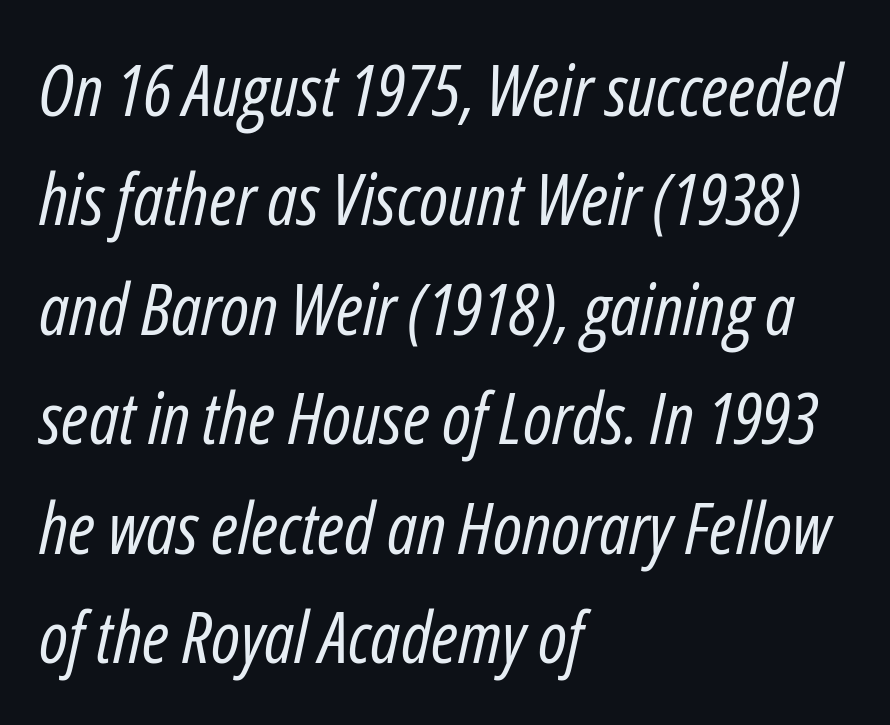
The image shows 72 px regular-weight, condensed type, italic (leaning right); set left-aligned, normal line spacing (1.52x), normal letter spacing, not underlined; low stroke contrast and a medium x-height.
